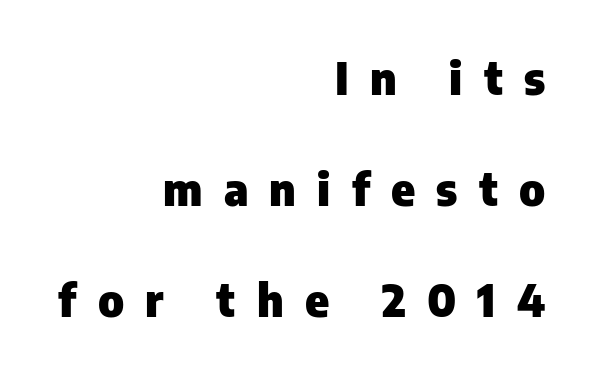
Q: Is the text bold? A: Yes.
Q: Is the text italic (slanted)? A: No, it is upright.
Q: Is the typeface a serif or a sans-serif typeface? A: Sans-serif.
Q: Is the text underlined? A: No.
Q: How is the paragraph aligned? A: Right-aligned.
Q: Is the spacing between letters normal or unusually wide? A: Unusually wide.
Q: Is the spacing between lines tight, normal or loose? A: Loose.
Q: Width (condensed, normal, or wide)? A: Normal.
Q: Stroke contrast? A: Low.
Q: x-height? A: Medium.
Q: Monospaced? A: No.
